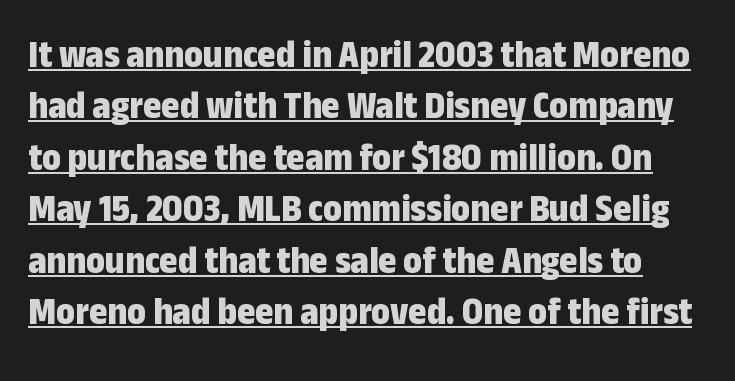
{"serif": "no", "italic": "no", "bold": "yes", "weight": "bold", "width": "condensed", "stroke_contrast": "low", "x_height": "medium", "monospaced": "no", "underline": "yes", "line_spacing": "normal", "line_spacing_ratio": 1.32, "letter_spacing": "normal", "letter_spacing_em": 0.0, "glyph_px": 39}
